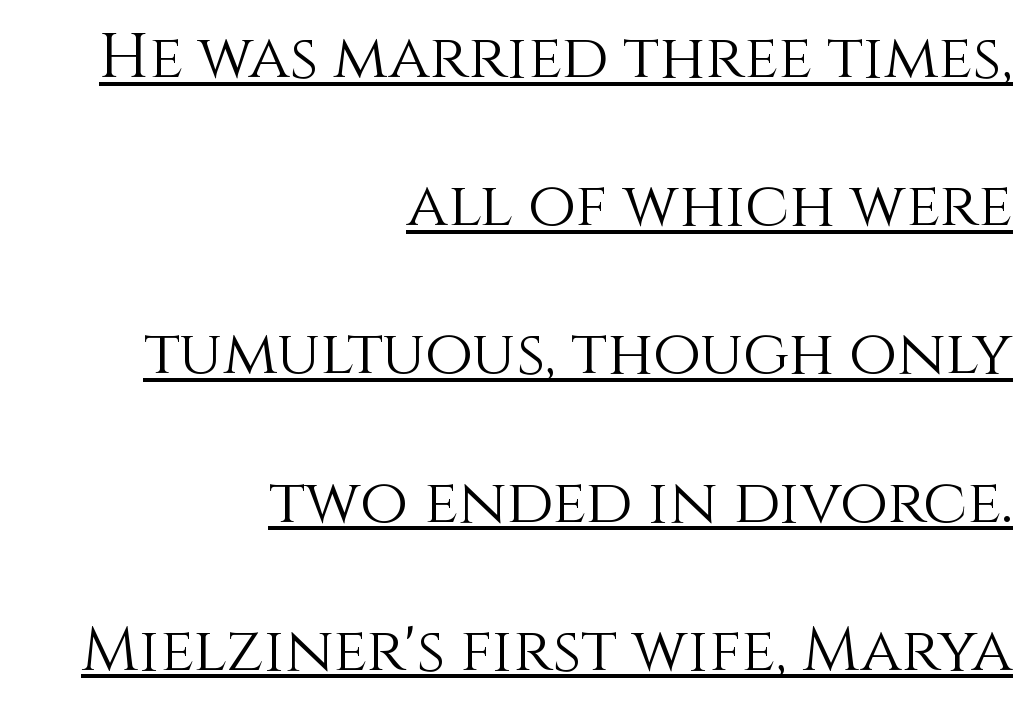
The image shows 62 px light type, upright; set right-aligned, loose line spacing (2.39x), normal letter spacing, underlined; a large x-height.
